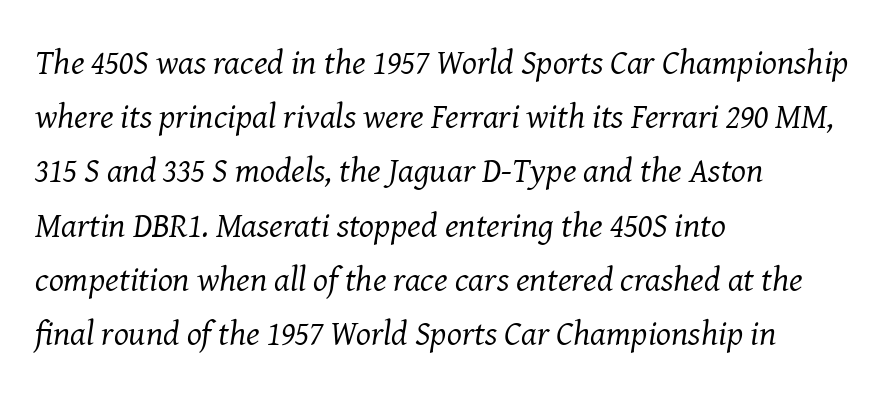
{"serif": "yes", "italic": "yes", "lean": "right", "slant_degrees": 8, "bold": "no", "weight": "regular", "width": "normal", "stroke_contrast": "medium", "x_height": "medium", "monospaced": "no", "underline": "no", "align": "left", "line_spacing": "normal", "line_spacing_ratio": 1.55, "letter_spacing": "normal", "letter_spacing_em": 0.0, "glyph_px": 35}
